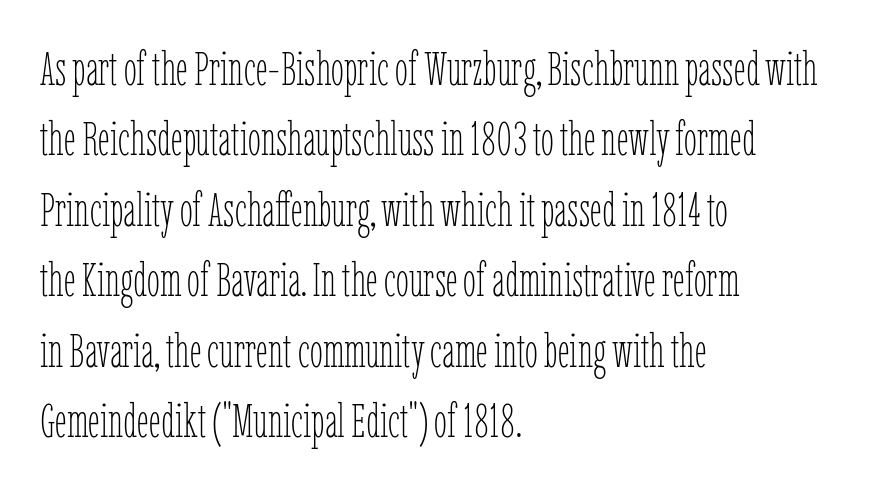
The image shows 47 px thin, condensed type, upright; set left-aligned, normal line spacing (1.5x), normal letter spacing, not underlined; low stroke contrast and a medium x-height.
